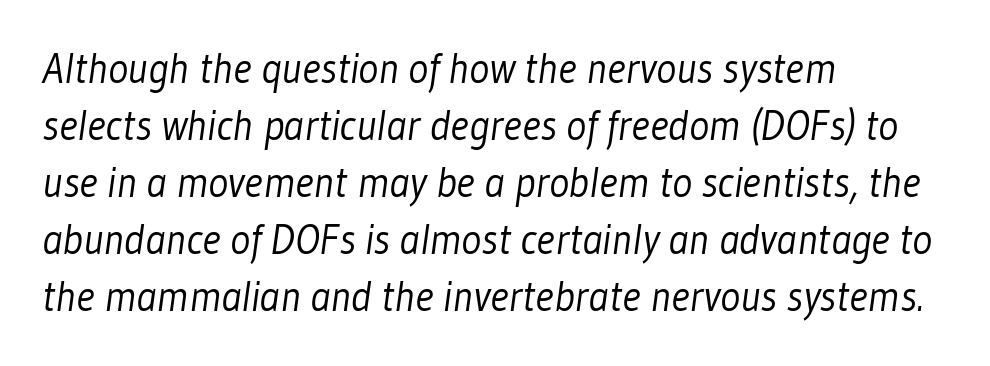
The image shows 42 px light, condensed sans-serif type; set left-aligned, normal line spacing (1.36x), normal letter spacing, not underlined; low stroke contrast and a medium x-height.
